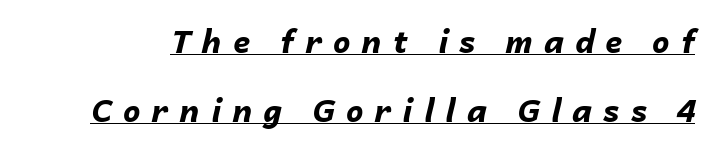
A great deal of white space separates one row of letters from the next. Heavy-handed strokes throughout: this text is bold. A rule runs beneath these lines of type. Designer's note — italics engaged.
